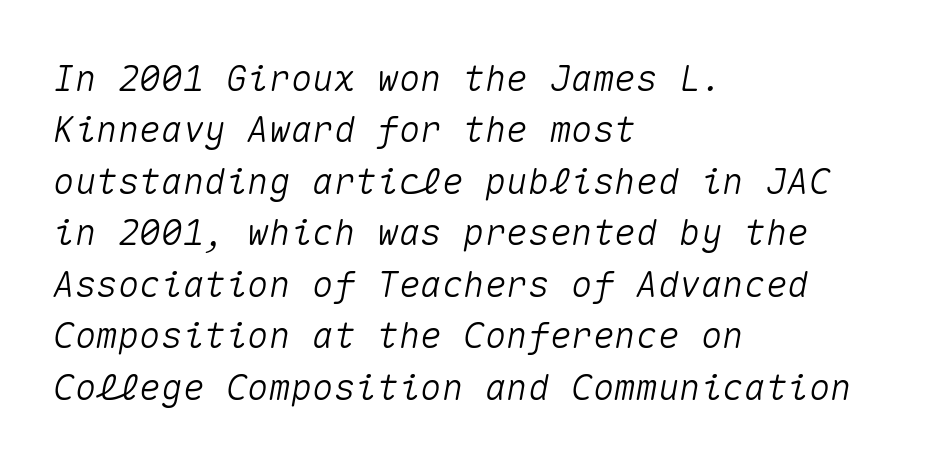
The image shows 36 px text type, italic (leaning right), monospaced; set left-aligned, normal line spacing (1.43x), normal letter spacing, not underlined; medium stroke contrast and a medium x-height.
